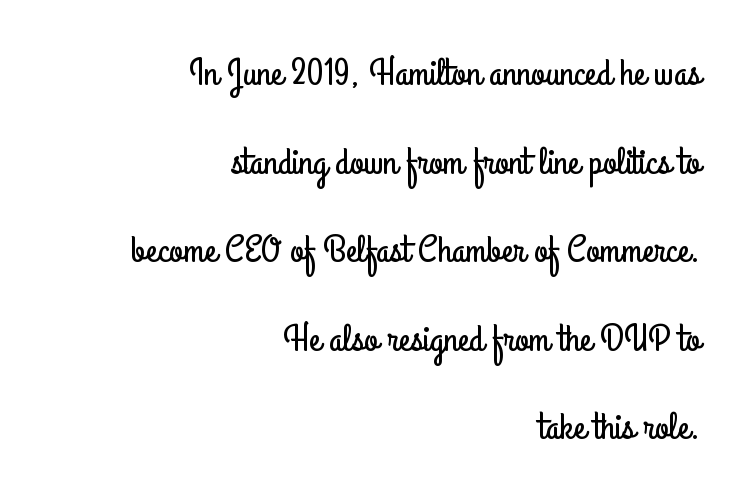
Q: Is the typeface a serif or a sans-serif typeface? A: Sans-serif.
Q: Is the text underlined? A: No.
Q: How is the paragraph aligned? A: Right-aligned.
Q: Is the spacing between letters normal or unusually wide? A: Normal.
Q: Is the spacing between lines tight, normal or loose? A: Loose.
Q: Width (condensed, normal, or wide)? A: Condensed.
Q: Stroke contrast? A: Low.
Q: x-height? A: Small.
Q: Monospaced? A: No.
